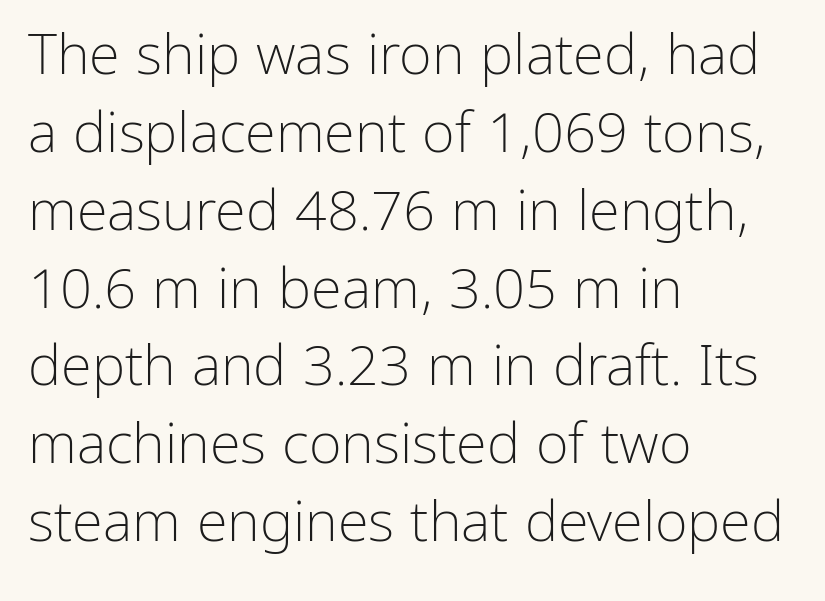
{"serif": "no", "italic": "no", "bold": "no", "weight": "light", "width": "normal", "stroke_contrast": "low", "x_height": "medium", "monospaced": "no", "underline": "no", "align": "left", "line_spacing": "normal", "line_spacing_ratio": 1.39, "letter_spacing": "normal", "letter_spacing_em": 0.0, "glyph_px": 56}
